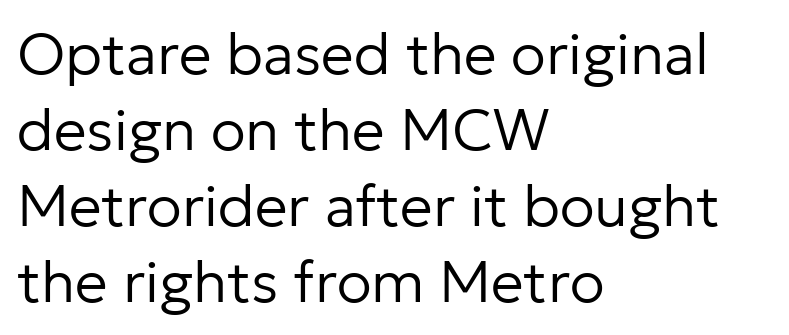
{"serif": "no", "italic": "no", "bold": "no", "weight": "regular", "width": "normal", "stroke_contrast": "low", "x_height": "medium", "monospaced": "no", "underline": "no", "align": "left", "line_spacing": "normal", "line_spacing_ratio": 1.31, "letter_spacing": "normal", "letter_spacing_em": 0.0, "glyph_px": 58}
